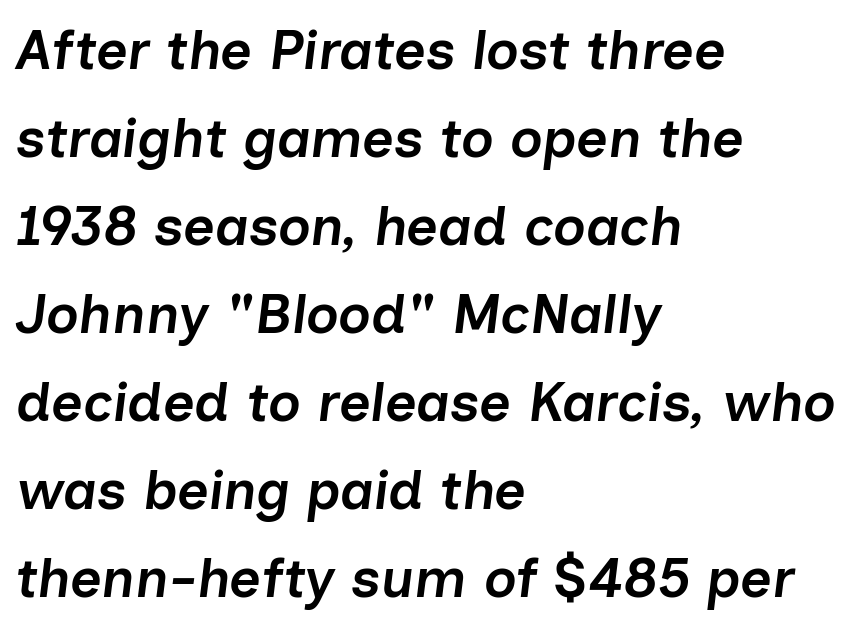
Q: Is the text bold? A: Semi-bold.
Q: Is the text italic (slanted)? A: Yes, it leans right by about 7 degrees.
Q: Is the text underlined? A: No.
Q: How is the paragraph aligned? A: Left-aligned.
Q: Is the spacing between letters normal or unusually wide? A: Normal.
Q: Is the spacing between lines tight, normal or loose? A: Normal.
Q: Width (condensed, normal, or wide)? A: Normal.
Q: Stroke contrast? A: Low.
Q: x-height? A: Medium.
Q: Monospaced? A: No.
